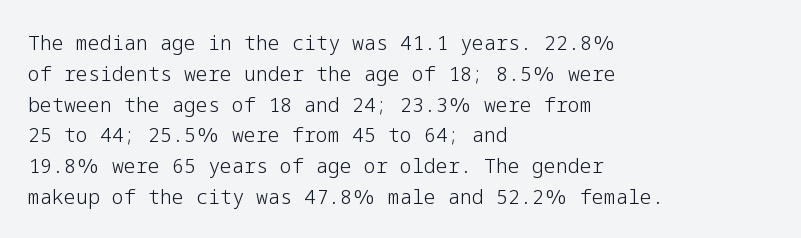
Unmarked baselines from the first word to the last. Between one letter and the next there's only the usual sliver of space. Left-aligned paragraph, ragged on the right. Compared with typical paragraphs, the rows here are spaced about the same. It's the straight-up-and-down kind of type.
